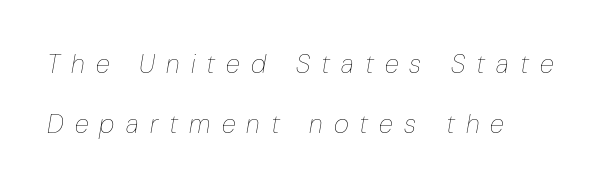
The image shows 26 px text type, italic (leaning right); set left-aligned, loose line spacing (2.3x), unusually wide letter spacing (+0.43 em), not underlined.
